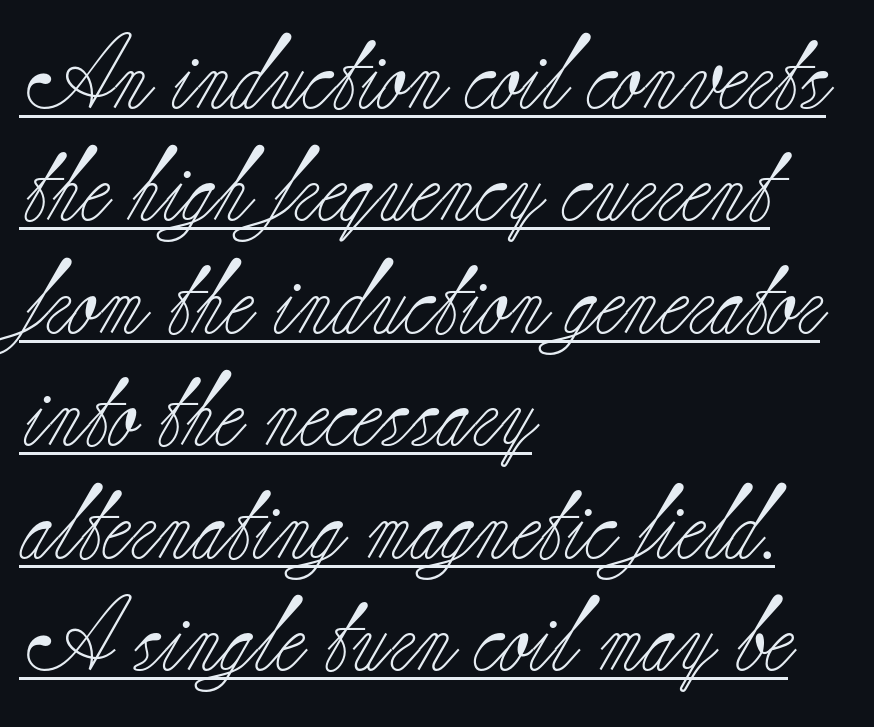
Descenders here cross a horizontal rule under the line. In terms of letterspacing, this is plain default setting. Evenly set lines give the paragraph a standard silhouette.
